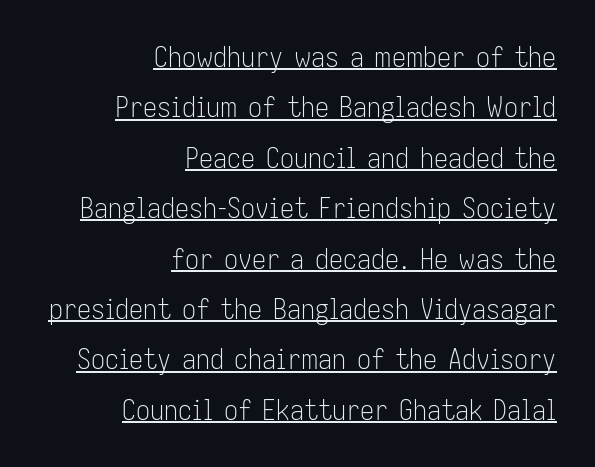
{"serif": "no", "italic": "no", "bold": "no", "weight": "light", "width": "condensed", "stroke_contrast": "low", "x_height": "medium", "monospaced": "no", "underline": "yes", "align": "right", "line_spacing_ratio": 1.8, "letter_spacing": "normal", "letter_spacing_em": 0.0, "glyph_px": 28}
